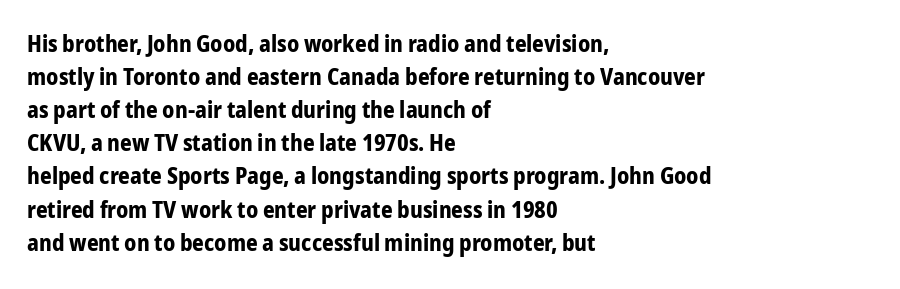
This sample keeps an unexceptional amount of space between lines. Strokes here are thick enough to call this a true bold. A student would call this left alignment; a typographer would say flush left, rag right. You can tell it's not italic because the verticals are truly vertical.
